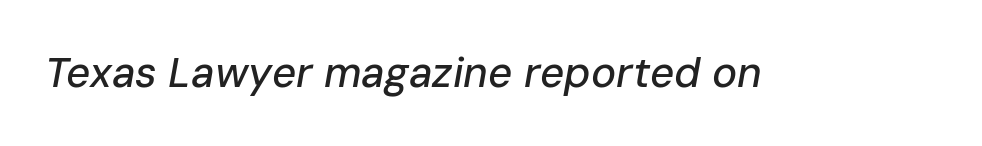
Spacing between characters is what you'd get straight out of the box. Would a proofreader flag this as italicized? Yes. These lines are rendered in a variable-pitch font. Decoration check: the copy has no underline.
